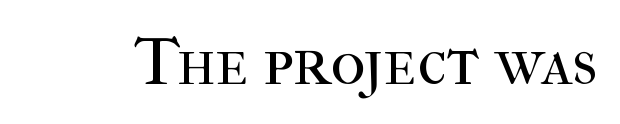
The image shows 67 px regular-weight serif type, upright; set normal letter spacing, not underlined; high stroke contrast and a medium x-height.
